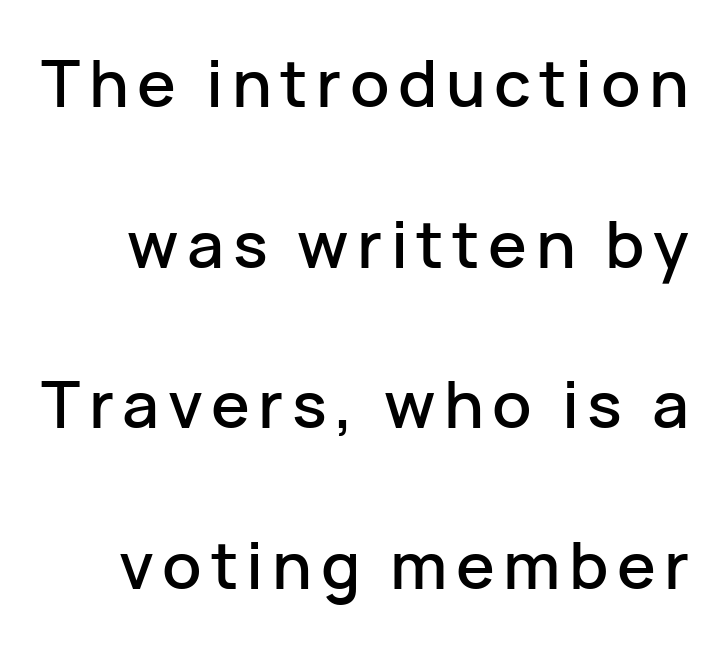
Q: Is the text italic (slanted)? A: No, it is upright.
Q: Is the typeface a serif or a sans-serif typeface? A: Sans-serif.
Q: Is the text underlined? A: No.
Q: Is the spacing between lines tight, normal or loose? A: Loose.
Q: Width (condensed, normal, or wide)? A: Normal.
Q: Stroke contrast? A: Low.
Q: x-height? A: Medium.
Q: Monospaced? A: No.
